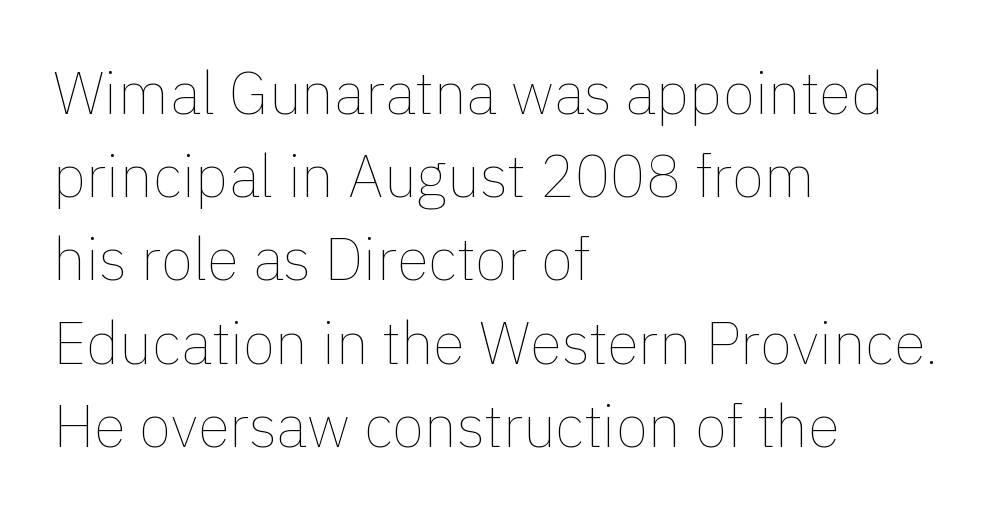
The zone under the glyphs is completely vacant. Summary of weight: not heavy and not bold. These lines keep a tight, regular rhythm from letter to letter. Varying glyph widths throughout — classic text-font behaviour.
